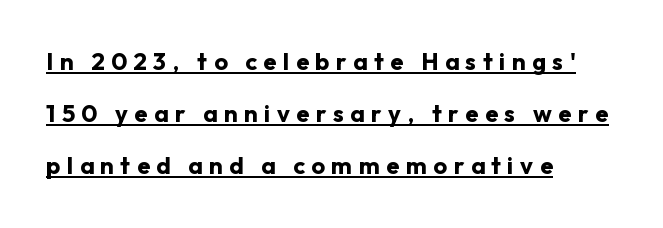
Every character sits straight up, as roman type does. The letterforms stand isolated, each surrounded by extra space. One-word summary of the alignment: left. The rendered words wear a rule along their underside.
